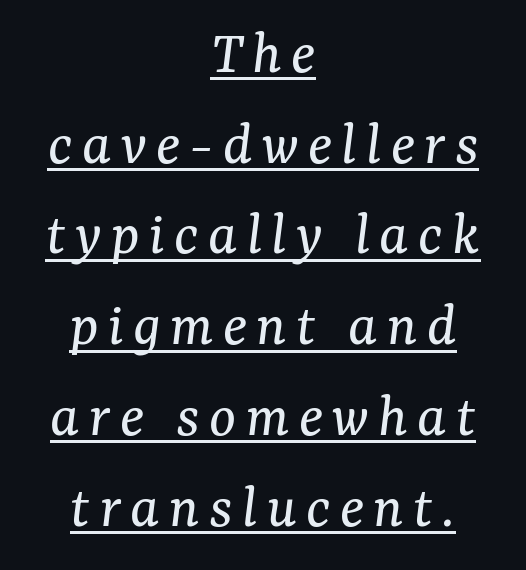
The image shows 63 px regular-weight serif type, italic (leaning right); set centered, normal line spacing (1.44x), underlined; medium stroke contrast and a medium x-height.
